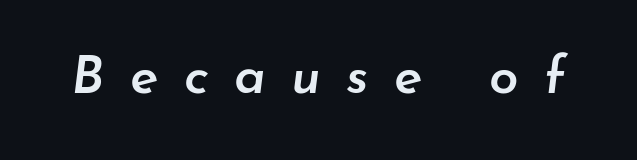
{"italic": "yes", "lean": "right", "slant_degrees": 7, "bold": "semi", "weight": "semibold", "width": "normal", "stroke_contrast": "low", "x_height": "small", "monospaced": "no", "underline": "no", "letter_spacing": "wide", "letter_spacing_em": 0.48, "glyph_px": 53}
